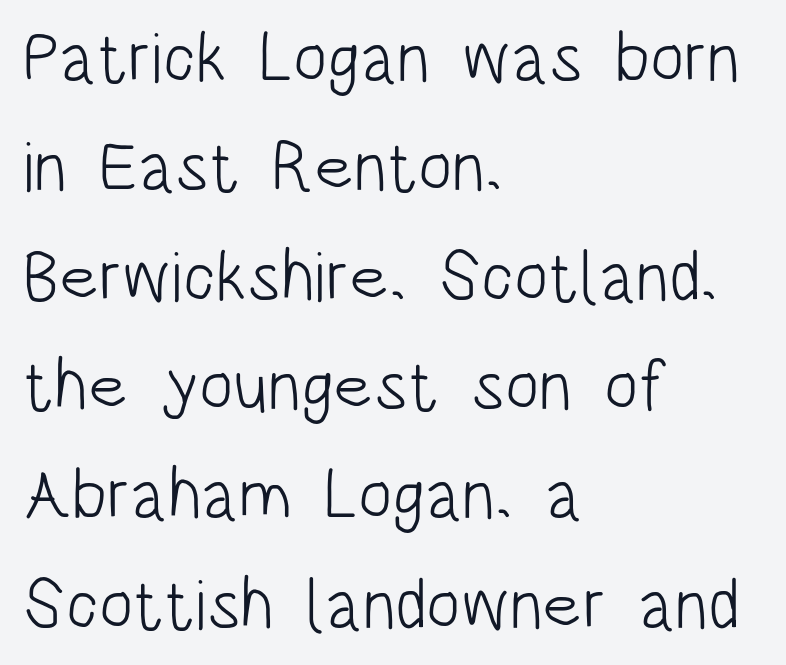
The image shows 71 px light, condensed sans-serif type, upright; set left-aligned, normal line spacing (1.54x), normal letter spacing, not underlined; low stroke contrast and a large x-height.
